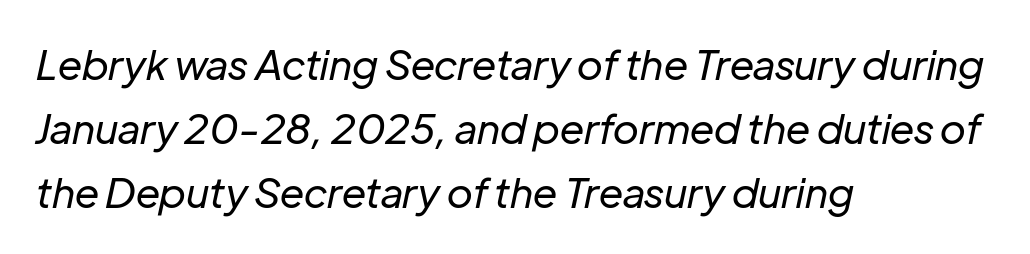
{"italic": "yes", "lean": "right", "slant_degrees": 12, "bold": "no", "weight": "regular", "width": "normal", "stroke_contrast": "low", "x_height": "medium", "monospaced": "no", "underline": "no", "align": "left", "line_spacing": "normal", "line_spacing_ratio": 1.56, "letter_spacing": "normal", "letter_spacing_em": 0.0, "glyph_px": 41}
